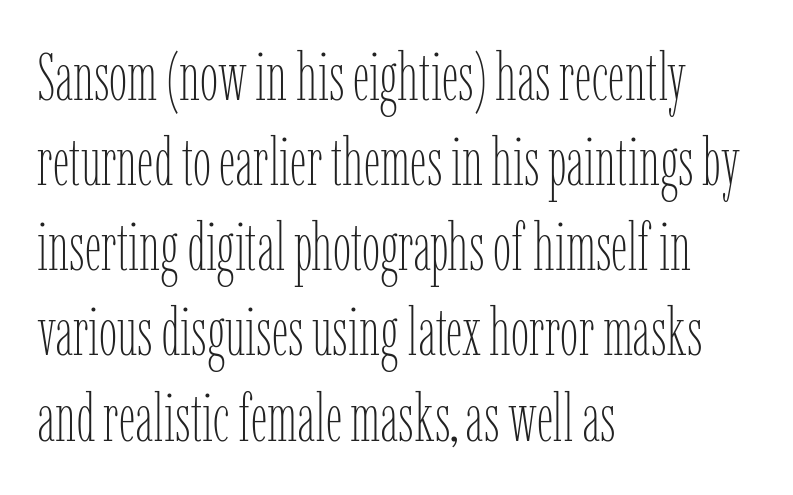
Q: Is the text bold? A: No.
Q: Is the text italic (slanted)? A: No, it is upright.
Q: Is the text underlined? A: No.
Q: How is the paragraph aligned? A: Left-aligned.
Q: Is the spacing between letters normal or unusually wide? A: Normal.
Q: Is the spacing between lines tight, normal or loose? A: Normal.
Q: Width (condensed, normal, or wide)? A: Condensed.
Q: Stroke contrast? A: Low.
Q: x-height? A: Medium.
Q: Monospaced? A: No.
